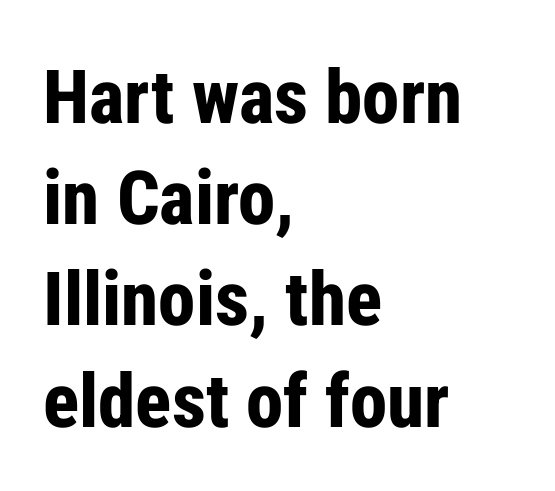
This block has exactly the height ordinary leading produces. Ascenders rise straight up at ninety degrees. The rendering uses natural spacing where letterforms have individual widths. Beneath every word, the page is bare.
